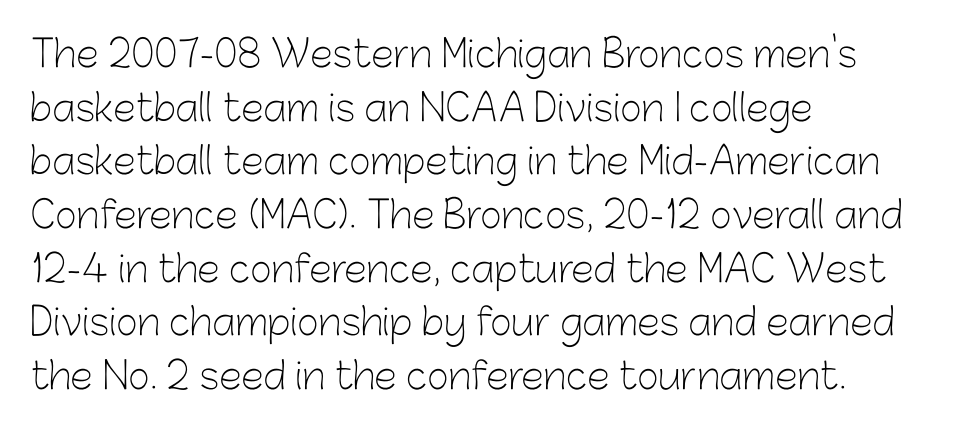
The image shows 37 px light sans-serif type, upright; set left-aligned, normal line spacing (1.45x), normal letter spacing, not underlined; low stroke contrast and a medium x-height.
